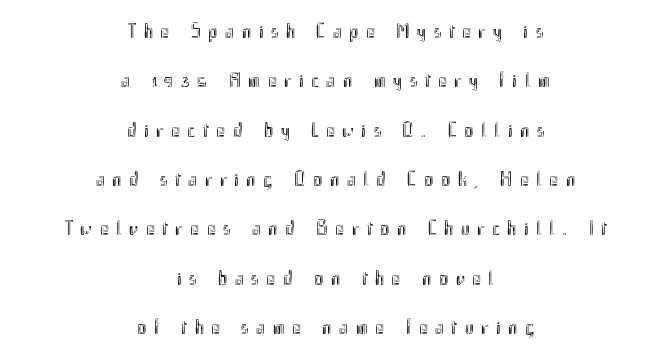
The type sits square on the baseline with zero lean. In terms of letterspacing, this is a distinctly airy, spread setting. Has an underline been added? It has not. A student would call this center alignment; a typographer would say set centered.
